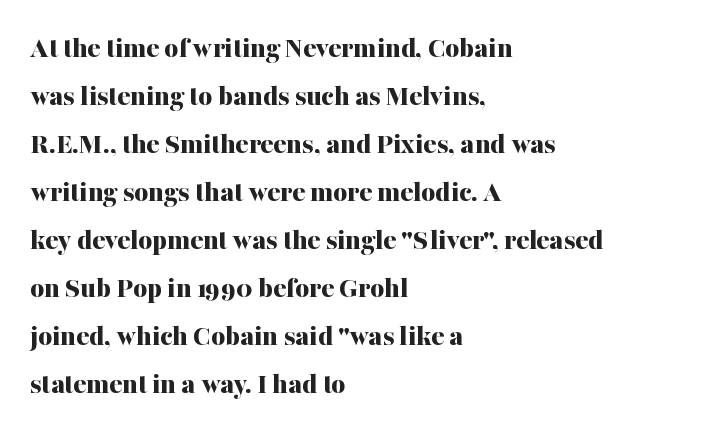
{"serif": "yes", "italic": "no", "bold": "yes", "weight": "bold", "width": "normal", "stroke_contrast": "medium", "x_height": "medium", "monospaced": "no", "underline": "no", "align": "left", "line_spacing": "normal", "line_spacing_ratio": 1.6, "letter_spacing": "normal", "letter_spacing_em": 0.0, "glyph_px": 30}
